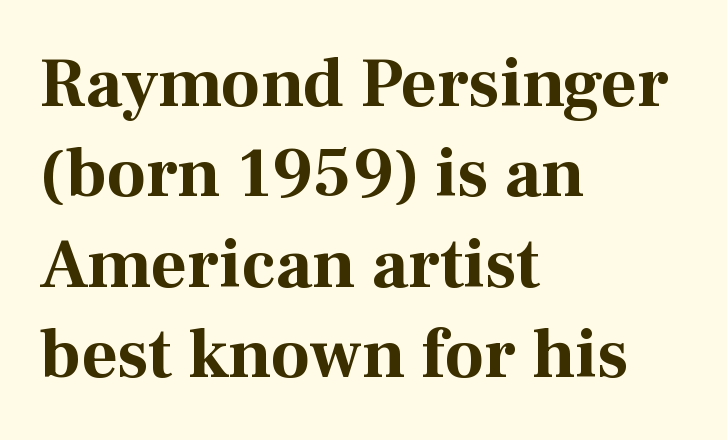
Q: Is the text bold? A: Yes.
Q: Is the text italic (slanted)? A: No, it is upright.
Q: Is the typeface a serif or a sans-serif typeface? A: Serif.
Q: Is the text underlined? A: No.
Q: How is the paragraph aligned? A: Left-aligned.
Q: Is the spacing between letters normal or unusually wide? A: Normal.
Q: Is the spacing between lines tight, normal or loose? A: Normal.
Q: Width (condensed, normal, or wide)? A: Normal.
Q: Stroke contrast? A: Medium.
Q: x-height? A: Medium.
Q: Monospaced? A: No.
